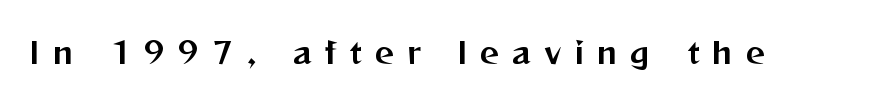
Q: Is the text italic (slanted)? A: No, it is upright.
Q: Is the typeface a serif or a sans-serif typeface? A: Sans-serif.
Q: Is the text underlined? A: No.
Q: Is the spacing between letters normal or unusually wide? A: Unusually wide.
Q: Width (condensed, normal, or wide)? A: Normal.
Q: Stroke contrast? A: Medium.
Q: x-height? A: Medium.
Q: Monospaced? A: No.
